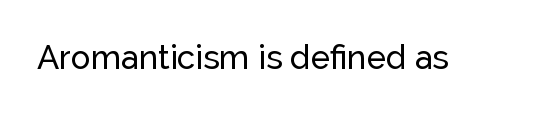
{"serif": "no", "italic": "no", "width": "normal", "stroke_contrast": "low", "x_height": "medium", "monospaced": "no", "underline": "no", "letter_spacing": "normal", "letter_spacing_em": 0.0, "glyph_px": 33}
